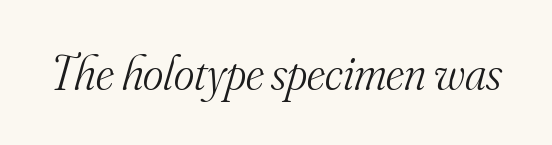
Q: Is the text bold? A: No.
Q: Is the text italic (slanted)? A: Yes, it leans right by about 16 degrees.
Q: Is the typeface a serif or a sans-serif typeface? A: Serif.
Q: Is the text underlined? A: No.
Q: Is the spacing between letters normal or unusually wide? A: Normal.
Q: Width (condensed, normal, or wide)? A: Normal.
Q: Stroke contrast? A: Medium.
Q: x-height? A: Small.
Q: Monospaced? A: No.
